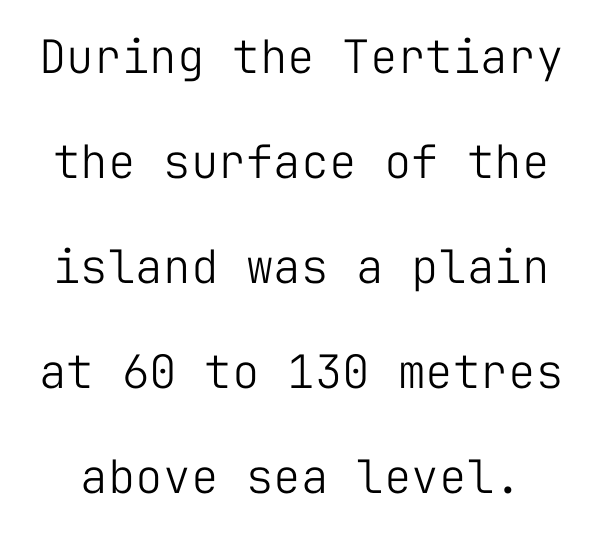
{"serif": "no", "italic": "no", "bold": "no", "weight": "light", "width": "normal", "stroke_contrast": "low", "x_height": "medium", "monospaced": "yes", "underline": "no", "line_spacing": "loose", "line_spacing_ratio": 2.28, "letter_spacing": "normal", "letter_spacing_em": 0.0, "glyph_px": 46}
